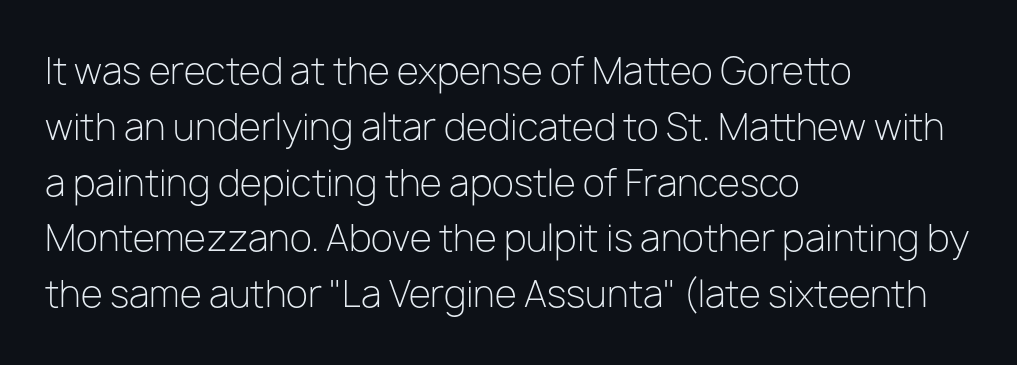
The image shows 36 px light sans-serif type, upright; set left-aligned, normal line spacing (1.55x), normal letter spacing, not underlined; low stroke contrast and a medium x-height.
